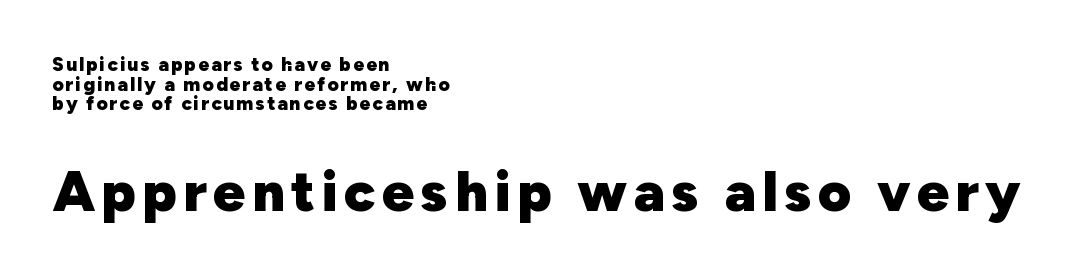
The image shows 57 px heavy sans-serif type, upright; set left-aligned, tight line spacing (1.03x), not underlined; the second (bottom) block is 3.0x larger; low stroke contrast and a medium x-height.
